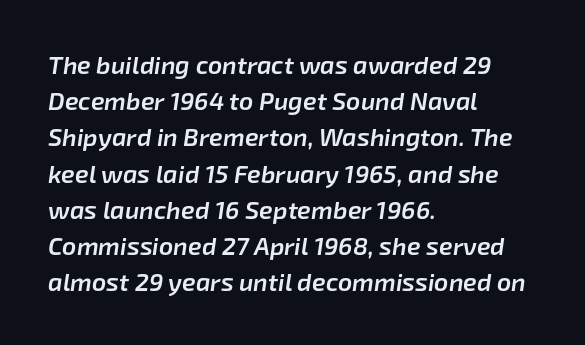
{"italic": "yes", "lean": "right", "slant_degrees": 8, "bold": "semi", "underline": "no", "align": "left", "line_spacing": "normal", "line_spacing_ratio": 1.45, "letter_spacing": "normal", "letter_spacing_em": 0.0, "glyph_px": 25}
